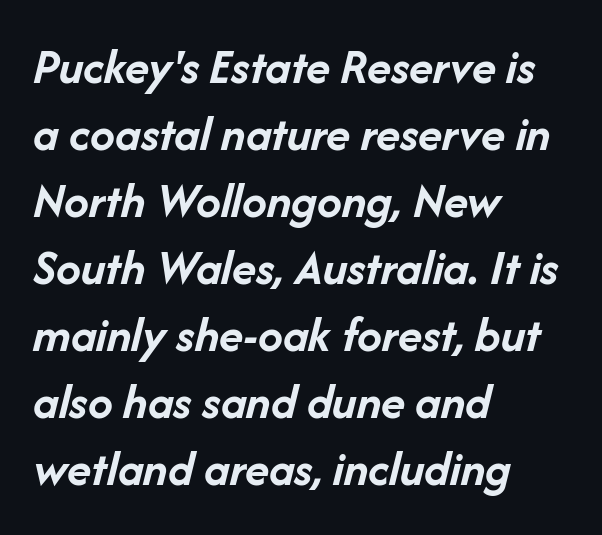
Horizontally, the lines are justified to the leading edge only. The line texture is even and compact thanks to regular tracking. How would I describe the line gaps? Plain and ordinary. The rendering uses a bold face; every stroke is thick and dark.
